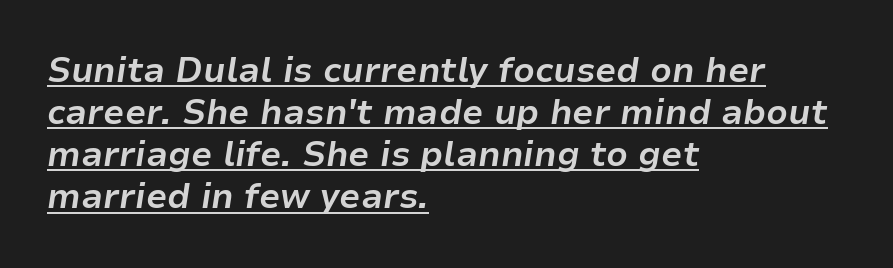
Q: Is the text bold? A: Yes.
Q: Is the text italic (slanted)? A: Yes, it leans right by about 9 degrees.
Q: Is the text underlined? A: Yes.
Q: How is the paragraph aligned? A: Left-aligned.
Q: Is the spacing between letters normal or unusually wide? A: Normal.
Q: Width (condensed, normal, or wide)? A: Normal.
Q: Stroke contrast? A: Low.
Q: x-height? A: Medium.
Q: Monospaced? A: No.
